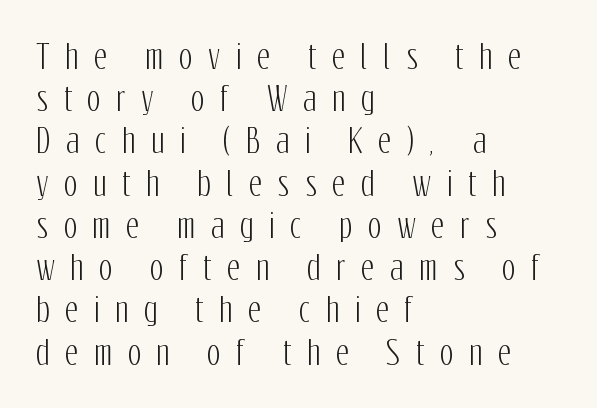
The lines are quadded left. The text was rendered using a sans face with plain stroke endings. Characters follow at a spacing far wider than the type designer built in. The strip under each line holds only bare page. Compared with typical paragraphs, the rows here are spaced about the same. Do the characters align in a grid? No, the font is proportional.
